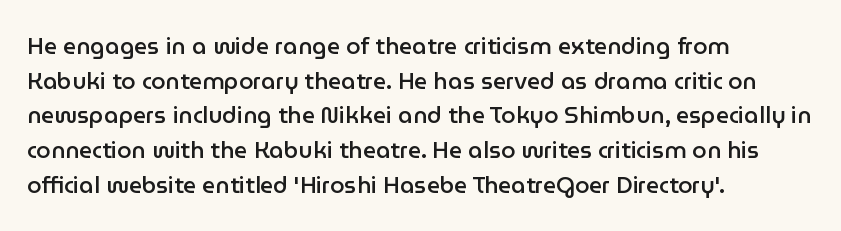
Students, observe: this is what conventionally led text looks like. Any mark beneath the type? The region is blank. On the weight axis this lands at semibold, roughly 600. These lines stack with their left ends in a neat column.
